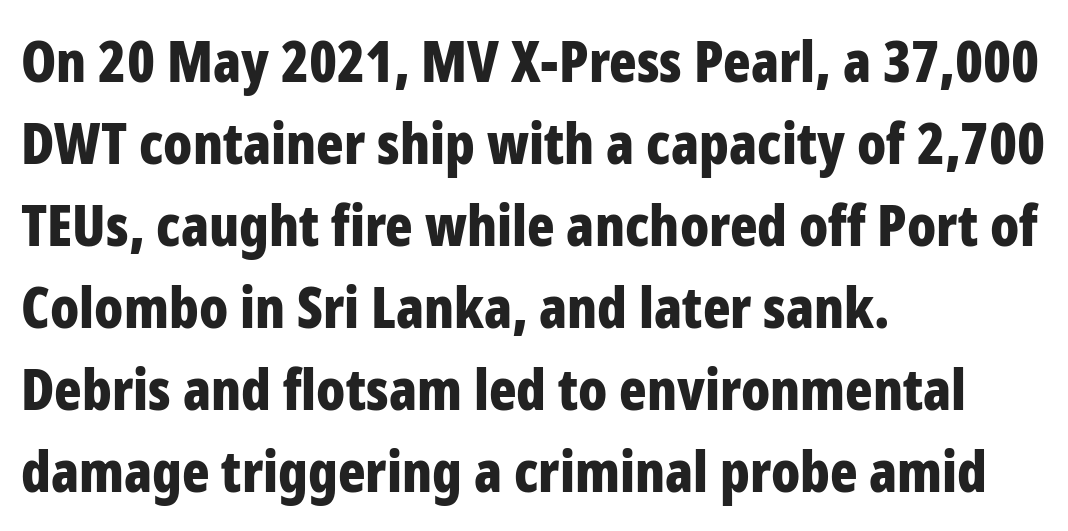
Q: Is the text bold? A: Yes.
Q: Is the text italic (slanted)? A: No, it is upright.
Q: Is the typeface a serif or a sans-serif typeface? A: Sans-serif.
Q: Is the text underlined? A: No.
Q: How is the paragraph aligned? A: Left-aligned.
Q: Is the spacing between letters normal or unusually wide? A: Normal.
Q: Is the spacing between lines tight, normal or loose? A: Normal.
Q: Width (condensed, normal, or wide)? A: Condensed.
Q: Stroke contrast? A: Low.
Q: x-height? A: Medium.
Q: Monospaced? A: No.
